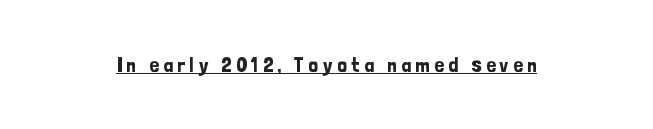
Vertical strokes here are truly vertical. Here the glyphs are tracked loosely, breaking word shapes into spaced letters. Beneath each row of characters lies a ruled line.
